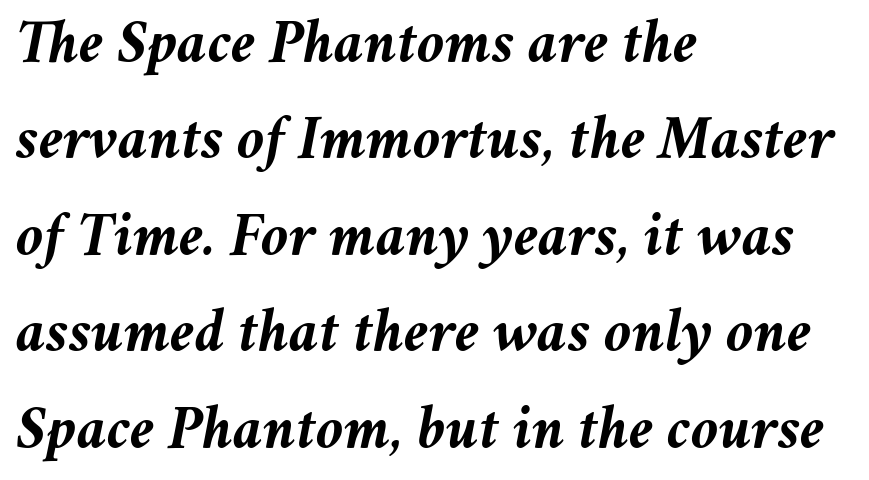
Compared with typical body copy, the letter spacing here is the same. Leading: standard. Typographic density is high because the face is bold. Compared with ordinary roman type, these characters are visibly tilted. Looks like regular typesetting: each glyph gets only the width it needs.
